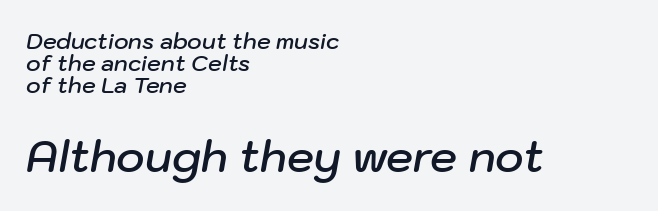
Q: Is the text bold? A: Semi-bold.
Q: Is the text italic (slanted)? A: Yes, it leans right by about 10 degrees.
Q: Is the text underlined? A: No.
Q: How is the paragraph aligned? A: Left-aligned.
Q: Is the spacing between letters normal or unusually wide? A: Normal.
Q: Is the spacing between lines tight, normal or loose? A: Tight.
Q: Which block of text is set in a larger size, the first (top) or the second (bottom)? A: The second (bottom) one.
Q: Width (condensed, normal, or wide)? A: Normal.
Q: Stroke contrast? A: Low.
Q: x-height? A: Medium.
Q: Monospaced? A: No.
